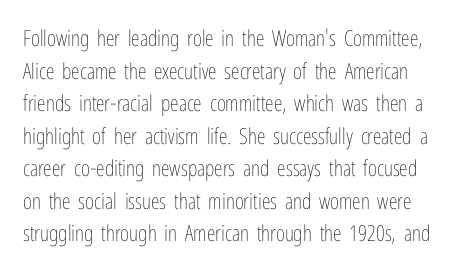
No heavy texture on the line: the type isn't bold. Vertical strokes here are truly vertical. Honestly, there is no underline to notice here at all. Vertical spacing — default. Look at the tracking — it's just the regular setting, nothing added.
